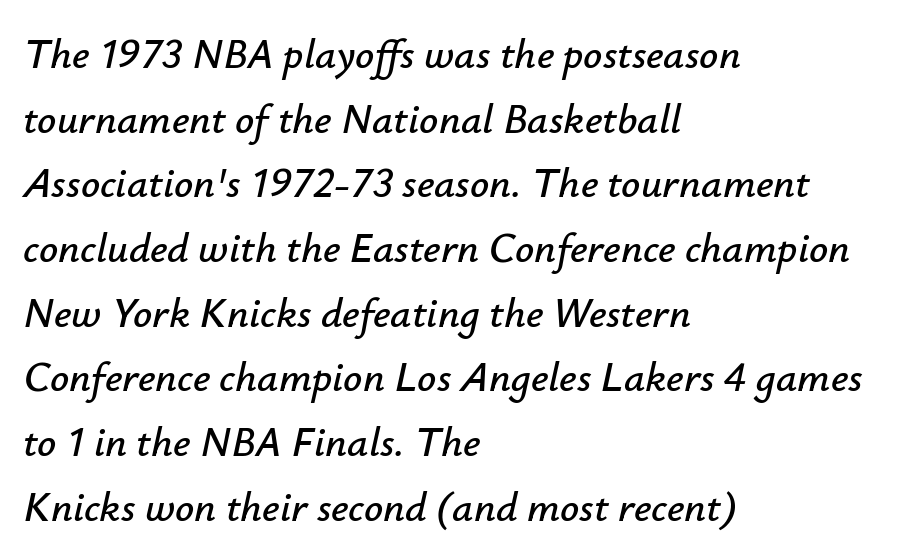
{"italic": "yes", "lean": "right", "slant_degrees": 12, "width": "normal", "stroke_contrast": "low", "x_height": "small", "monospaced": "no", "underline": "no", "align": "left", "line_spacing": "normal", "line_spacing_ratio": 1.54, "letter_spacing": "normal", "letter_spacing_em": 0.0, "glyph_px": 42}
